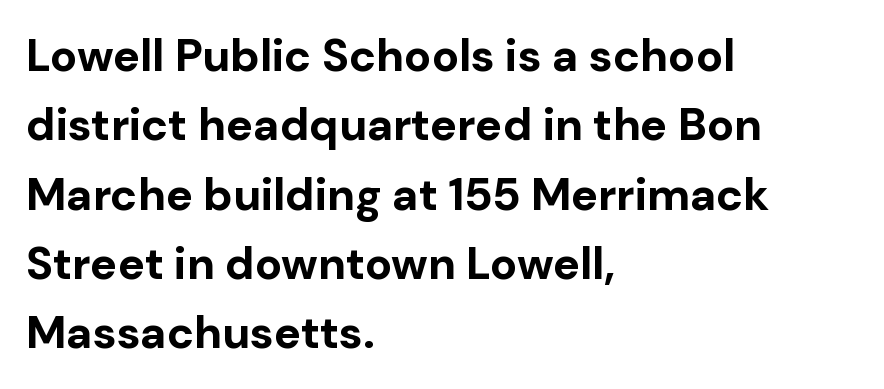
Q: Is the text bold? A: Yes.
Q: Is the text italic (slanted)? A: No, it is upright.
Q: Is the typeface a serif or a sans-serif typeface? A: Sans-serif.
Q: Is the text underlined? A: No.
Q: How is the paragraph aligned? A: Left-aligned.
Q: Is the spacing between letters normal or unusually wide? A: Normal.
Q: Is the spacing between lines tight, normal or loose? A: Normal.
Q: Width (condensed, normal, or wide)? A: Normal.
Q: Stroke contrast? A: Low.
Q: x-height? A: Medium.
Q: Monospaced? A: No.
